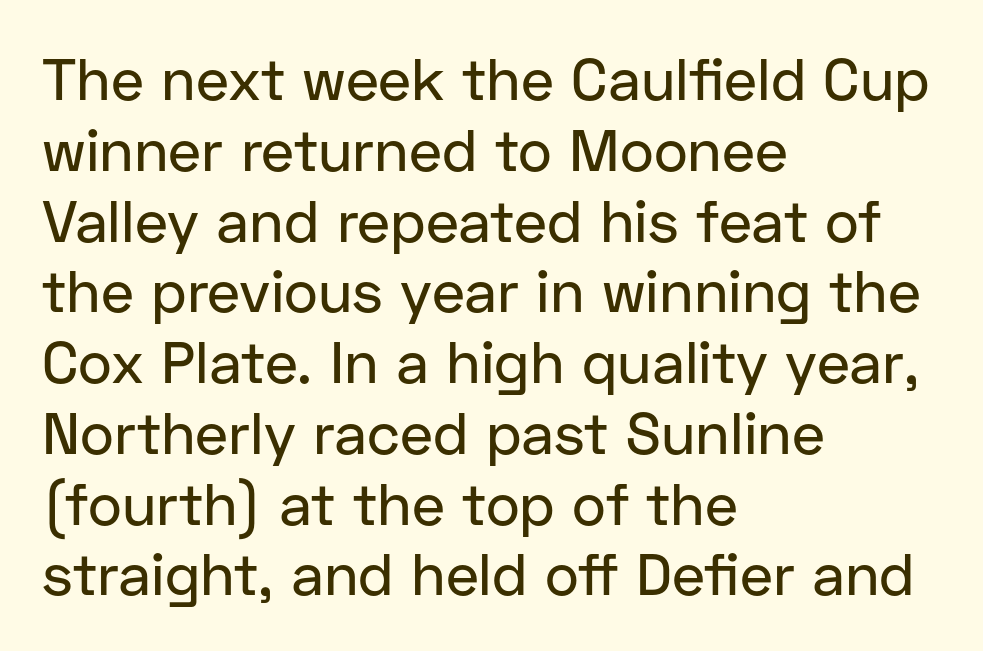
Proportional: the letters do not fall into vertical columns. Check under the words: just untouched page. When letters stand straight like this, we call the style roman or upright. Check where the strokes stop: nothing finishes them off — pure sans. Teacher's note: observe the even left margin — that is flush-left alignment. The letterforms sit shoulder to shoulder at normal distance.
